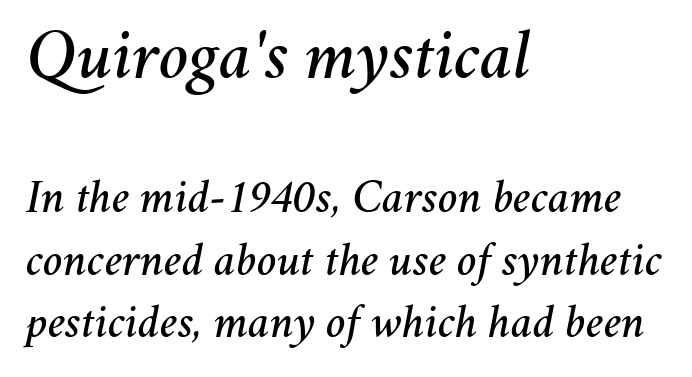
The image shows 71 px text type, italic (leaning right); set left-aligned, normal line spacing (1.33x), normal letter spacing, not underlined; the first (top) block is 1.51x larger; medium stroke contrast and a medium x-height.
